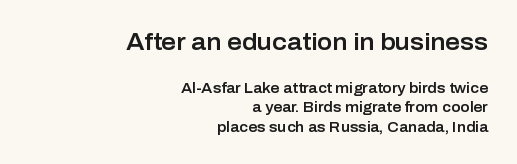
Q: Is the text italic (slanted)? A: No, it is upright.
Q: Is the text underlined? A: No.
Q: How is the paragraph aligned? A: Right-aligned.
Q: Is the spacing between letters normal or unusually wide? A: Normal.
Q: Is the spacing between lines tight, normal or loose? A: Normal.
Q: Which block of text is set in a larger size, the first (top) or the second (bottom)? A: The first (top) one.
